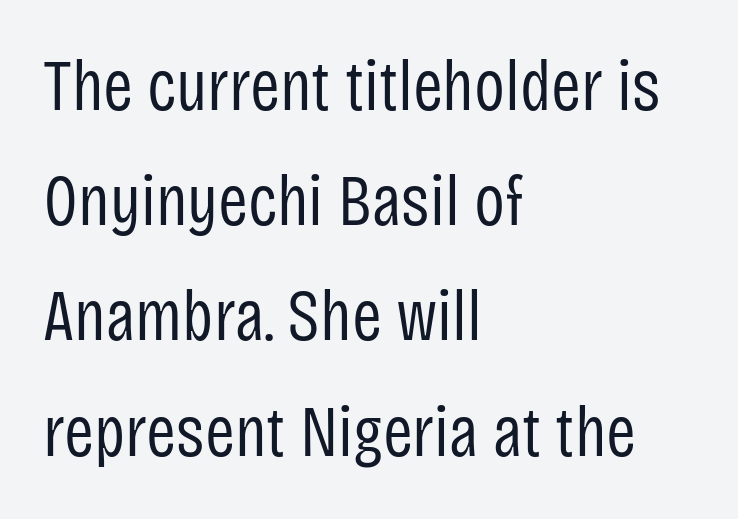
The image shows 72 px regular-weight, condensed sans-serif type, upright; set left-aligned, normal line spacing (1.6x), normal letter spacing, not underlined; low stroke contrast and a large x-height.
